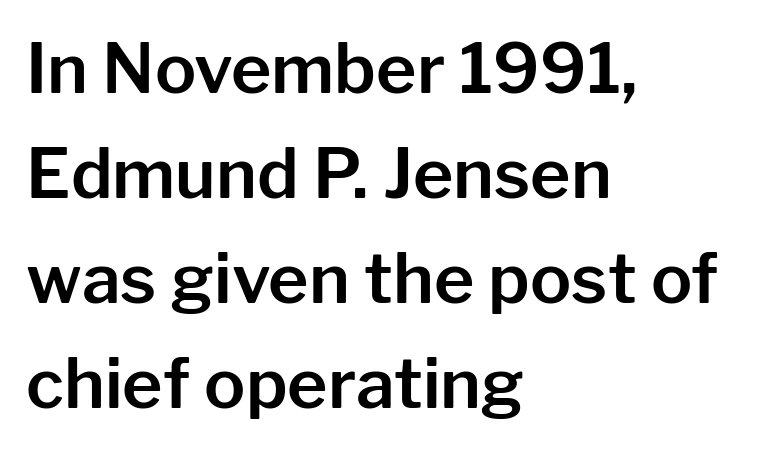
{"serif": "no", "italic": "no", "width": "normal", "stroke_contrast": "low", "x_height": "medium", "monospaced": "no", "underline": "no", "align": "left", "line_spacing": "normal", "line_spacing_ratio": 1.52, "letter_spacing": "normal", "letter_spacing_em": 0.0, "glyph_px": 69}
